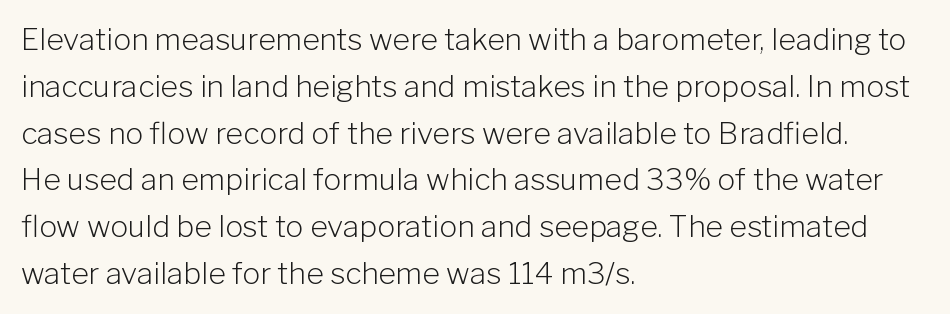
The image shows 30 px light sans-serif type, upright; set left-aligned, normal line spacing (1.56x), normal letter spacing, not underlined; low stroke contrast and a medium x-height.
